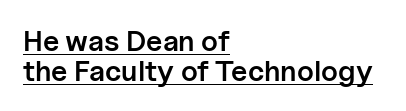
Q: Is the text bold? A: Semi-bold.
Q: Is the text italic (slanted)? A: No, it is upright.
Q: Is the typeface a serif or a sans-serif typeface? A: Sans-serif.
Q: Is the text underlined? A: Yes.
Q: How is the paragraph aligned? A: Left-aligned.
Q: Is the spacing between letters normal or unusually wide? A: Normal.
Q: Is the spacing between lines tight, normal or loose? A: Tight.
Q: Width (condensed, normal, or wide)? A: Normal.
Q: Stroke contrast? A: Low.
Q: x-height? A: Medium.
Q: Monospaced? A: No.
